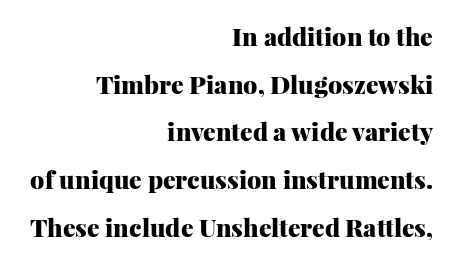
The image shows 25 px bold type, upright; set right-aligned, loose line spacing (1.91x), normal letter spacing, not underlined.
